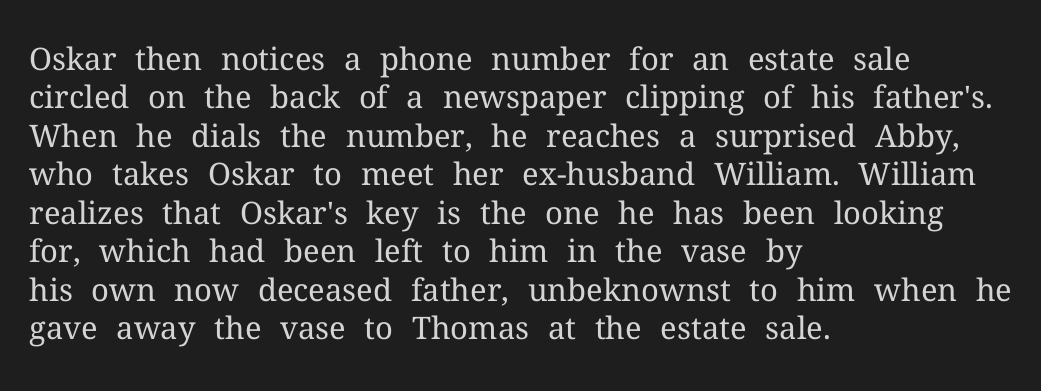
The image shows 31 px regular-weight serif type, upright; set left-aligned, line spacing 1.24x, normal letter spacing, not underlined; medium stroke contrast and a medium x-height.
